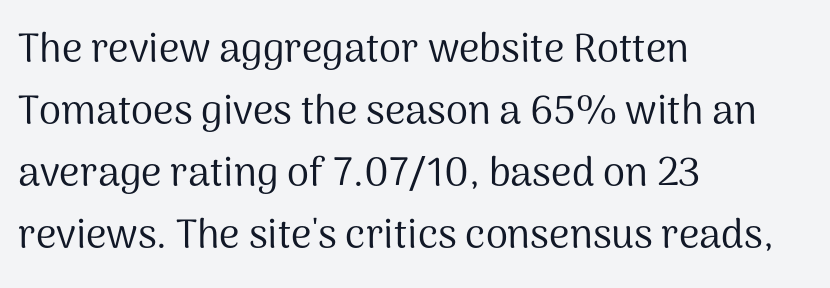
Q: Is the text bold? A: No.
Q: Is the text italic (slanted)? A: No, it is upright.
Q: Is the typeface a serif or a sans-serif typeface? A: Sans-serif.
Q: Is the text underlined? A: No.
Q: How is the paragraph aligned? A: Left-aligned.
Q: Is the spacing between letters normal or unusually wide? A: Normal.
Q: Is the spacing between lines tight, normal or loose? A: Normal.
Q: Width (condensed, normal, or wide)? A: Normal.
Q: Stroke contrast? A: Medium.
Q: x-height? A: Medium.
Q: Monospaced? A: No.
